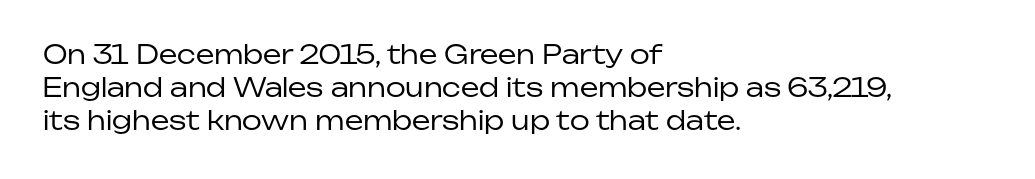
Q: Is the text bold? A: No.
Q: Is the text italic (slanted)? A: No, it is upright.
Q: Is the text underlined? A: No.
Q: How is the paragraph aligned? A: Left-aligned.
Q: Is the spacing between letters normal or unusually wide? A: Normal.
Q: Is the spacing between lines tight, normal or loose? A: Normal.
